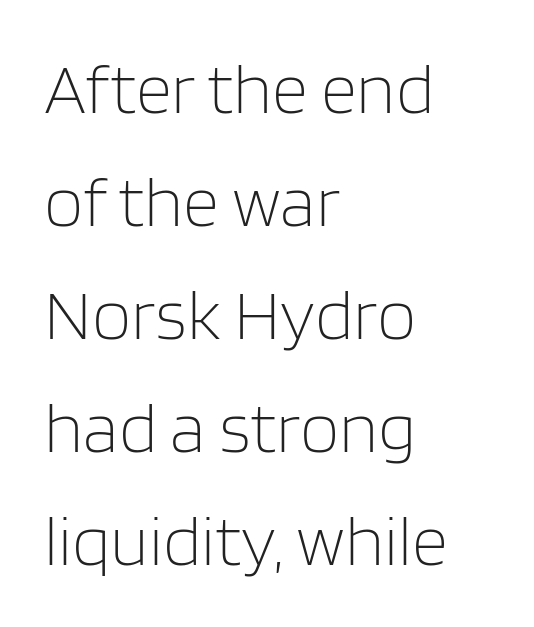
The zone under the glyphs is completely vacant. Stroke mass is kept to a normal reading level or below. Layout note: lines flush left. Serif or sans? Sans — the stroke terminals are bare. A typesetter would call this proportional, since set widths differ per character. It's the straight-up-and-down kind of type.
